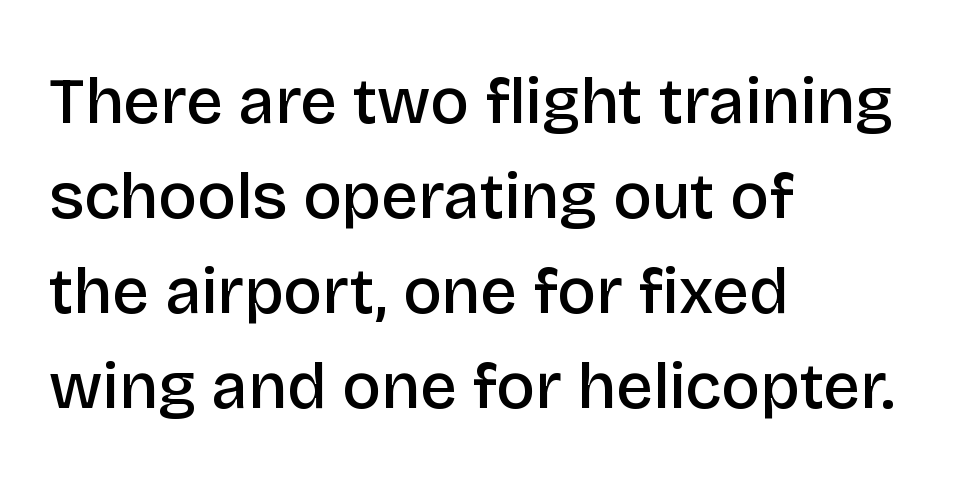
Q: Is the text bold? A: Semi-bold.
Q: Is the text italic (slanted)? A: No, it is upright.
Q: Is the typeface a serif or a sans-serif typeface? A: Sans-serif.
Q: Is the text underlined? A: No.
Q: How is the paragraph aligned? A: Left-aligned.
Q: Is the spacing between letters normal or unusually wide? A: Normal.
Q: Is the spacing between lines tight, normal or loose? A: Normal.
Q: Width (condensed, normal, or wide)? A: Normal.
Q: Stroke contrast? A: Low.
Q: x-height? A: Large.
Q: Monospaced? A: No.
